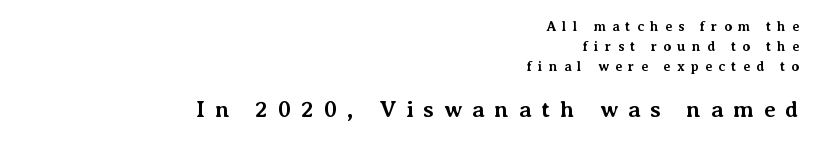
Q: Is the text bold? A: Yes.
Q: Is the text italic (slanted)? A: No, it is upright.
Q: Is the text underlined? A: No.
Q: How is the paragraph aligned? A: Right-aligned.
Q: Is the spacing between letters normal or unusually wide? A: Unusually wide.
Q: Is the spacing between lines tight, normal or loose? A: Normal.
Q: Which block of text is set in a larger size, the first (top) or the second (bottom)? A: The second (bottom) one.
